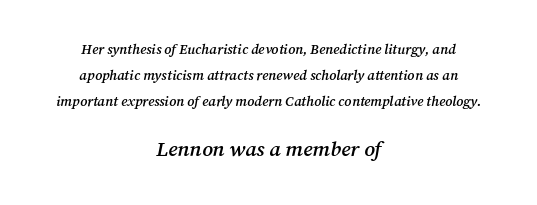
Has an underline been added? It has not. Where is the straight margin? There isn't one; the lines are centered. These two chunks differ in scale, with the bottom chunk taking the larger measure. It's the slanting kind of type. Caption: semibold face, moderately heavy strokes.
